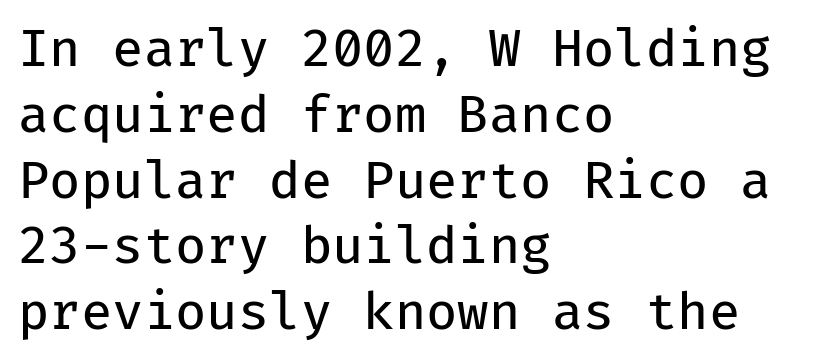
The image shows 51 px regular-weight sans-serif type, upright, monospaced; set left-aligned, normal line spacing (1.29x), normal letter spacing, not underlined; low stroke contrast and a medium x-height.
